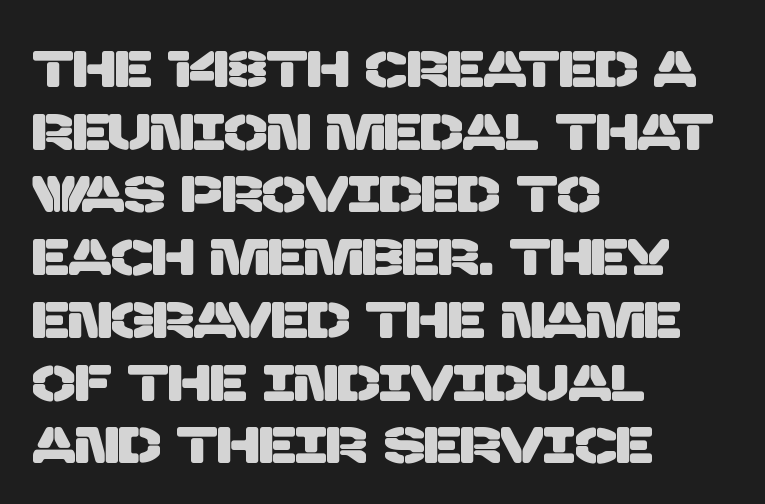
The image shows 51 px sans-serif type; set left-aligned, line spacing 1.23x, normal letter spacing, not underlined; low stroke contrast and a large x-height.
